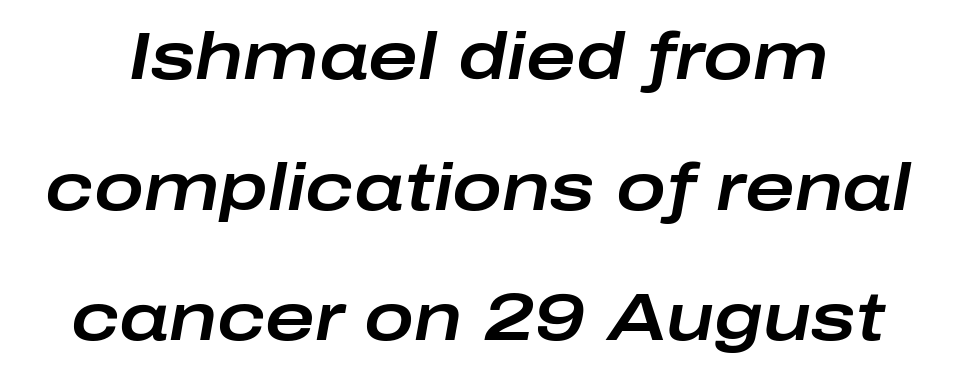
Looks like regular typesetting: each glyph gets only the width it needs. Does extra space separate the letters? No, they use regular spacing. Does the leading feel generous? Absolutely, it's lavish. The glyphs are unaccompanied by any horizontal stroke below them.
